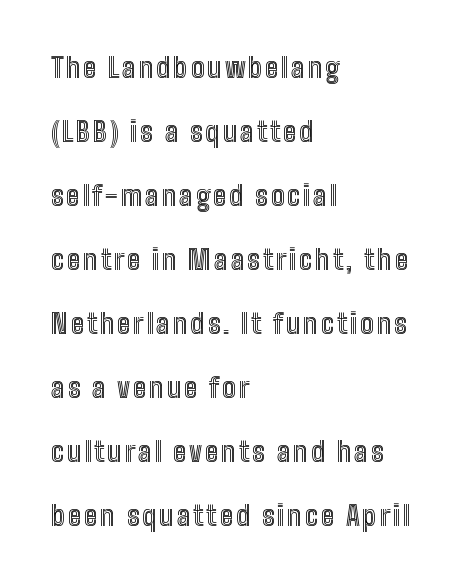
The image shows 27 px text type, upright; set left-aligned, loose line spacing (2.37x), not underlined.
